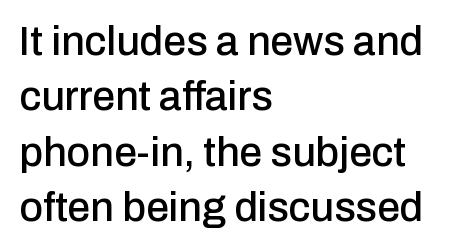
{"serif": "no", "italic": "no", "width": "normal", "stroke_contrast": "low", "x_height": "medium", "monospaced": "no", "underline": "no", "align": "left", "line_spacing": "normal", "line_spacing_ratio": 1.35, "letter_spacing": "normal", "letter_spacing_em": 0.0, "glyph_px": 41}
